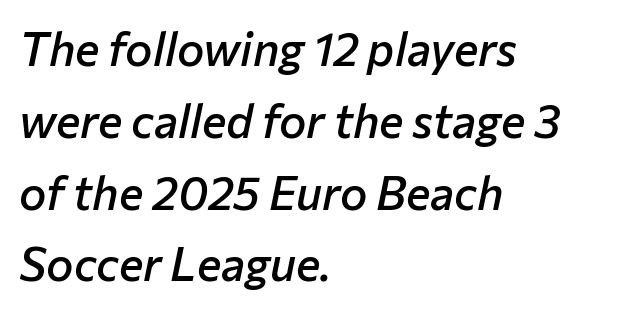
The typography opts for an oblique posture over an upright one. The passage shown is typed in a proportional face where columns would drift. The letters are semibold — heavier than regular but short of a full bold. Caption: standard tracking, unaltered. Type without underlining.
